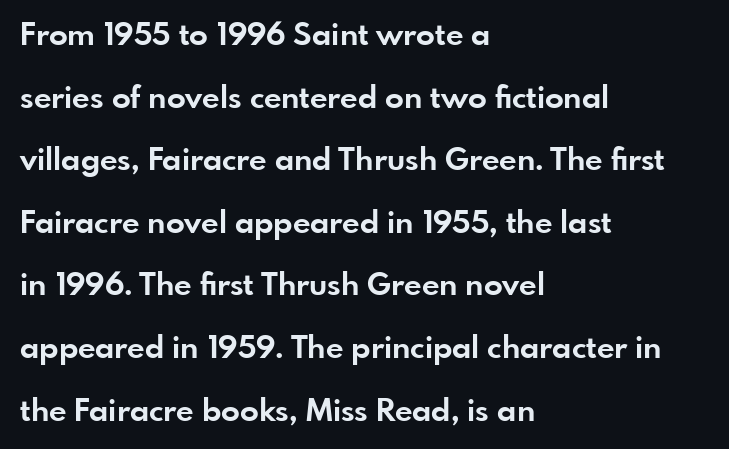
Q: Is the text bold? A: Yes.
Q: Is the text italic (slanted)? A: No, it is upright.
Q: Is the typeface a serif or a sans-serif typeface? A: Sans-serif.
Q: Is the text underlined? A: No.
Q: How is the paragraph aligned? A: Left-aligned.
Q: Is the spacing between letters normal or unusually wide? A: Normal.
Q: Is the spacing between lines tight, normal or loose? A: Loose.
Q: Width (condensed, normal, or wide)? A: Normal.
Q: Stroke contrast? A: Low.
Q: x-height? A: Small.
Q: Monospaced? A: No.
